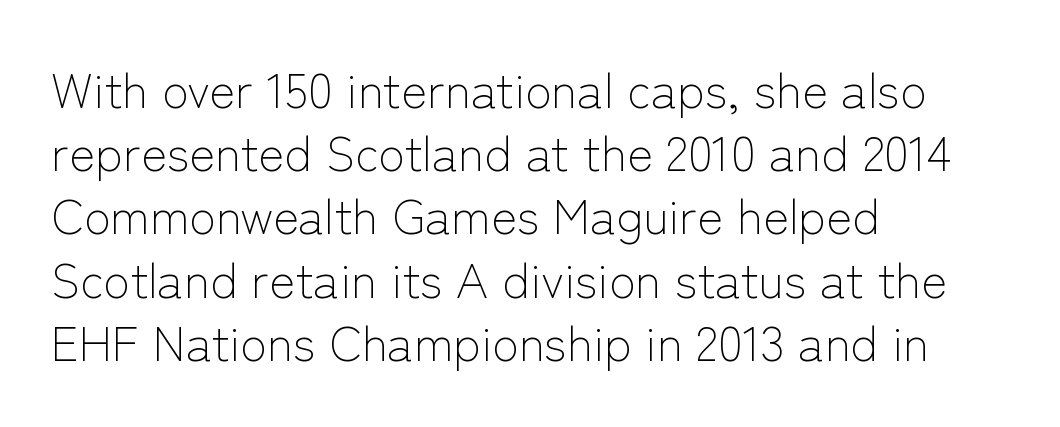
Reading down the column, the eye jumps a familiar distance to each next line. Look at the tracking — it's just the regular setting, nothing added. Horizontally, the lines are justified to the leading edge only. Underlining? Definitely not there. Posture: vertical.
